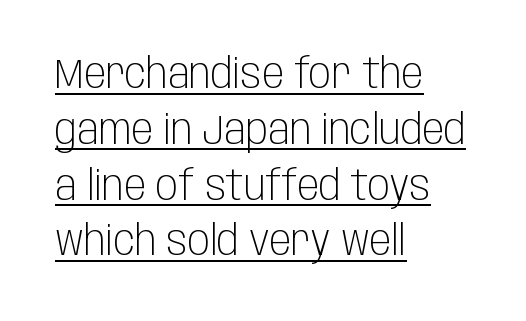
{"serif": "no", "italic": "no", "bold": "no", "weight": "light", "width": "condensed", "stroke_contrast": "low", "x_height": "large", "monospaced": "no", "underline": "yes", "align": "left", "line_spacing": "normal", "line_spacing_ratio": 1.36, "letter_spacing": "normal", "letter_spacing_em": 0.0, "glyph_px": 41}
